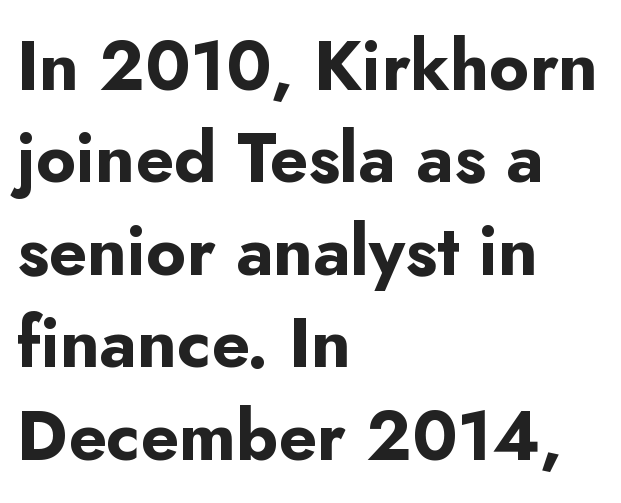
Q: Is the text bold? A: Yes.
Q: Is the text italic (slanted)? A: No, it is upright.
Q: Is the typeface a serif or a sans-serif typeface? A: Sans-serif.
Q: Is the text underlined? A: No.
Q: How is the paragraph aligned? A: Left-aligned.
Q: Is the spacing between letters normal or unusually wide? A: Normal.
Q: Is the spacing between lines tight, normal or loose? A: Normal.
Q: Width (condensed, normal, or wide)? A: Normal.
Q: Stroke contrast? A: Low.
Q: x-height? A: Small.
Q: Monospaced? A: No.
